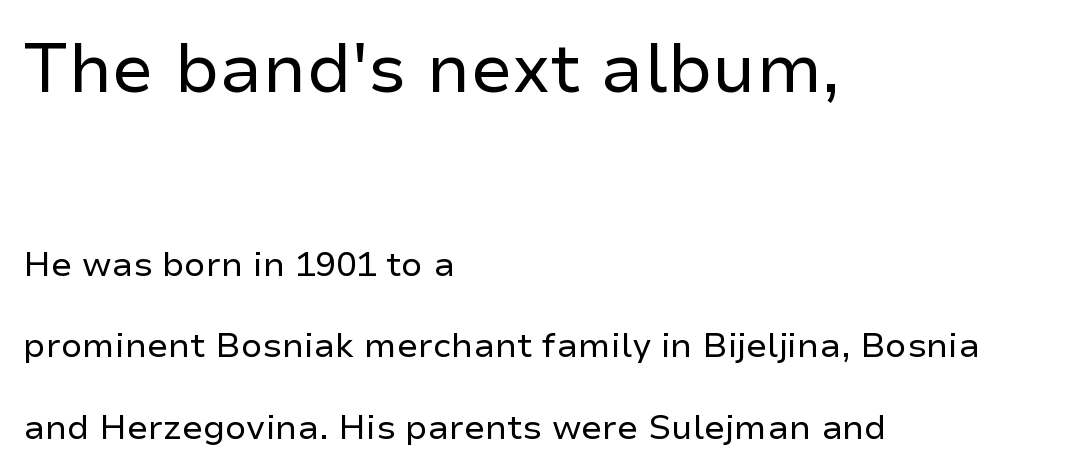
The image shows 68 px regular-weight sans-serif type, upright; set left-aligned, loose line spacing (2.4x), normal letter spacing, not underlined; the first (top) block is 2.0x larger; low stroke contrast and a medium x-height.
